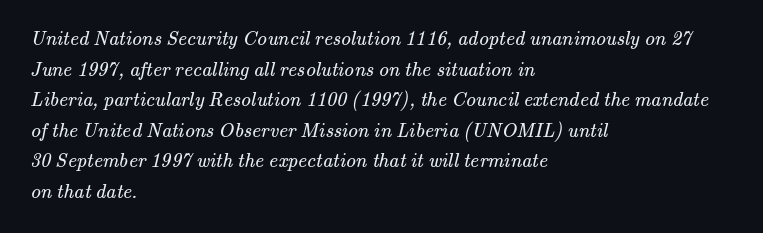
{"bold": "no", "underline": "no", "align": "left", "line_spacing": "normal", "line_spacing_ratio": 1.53, "letter_spacing": "normal", "letter_spacing_em": 0.0, "glyph_px": 20}
